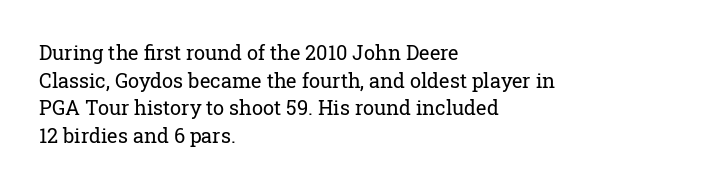
This rendering leaves character spacing at its baseline value. These lines stack with their left ends in a neat column. Reading down the column, the eye jumps a familiar distance to each next line. Stroke mass is kept to a normal reading level or below. Unlike italic type, these characters show no tilt at all. No word sits above an underline.
